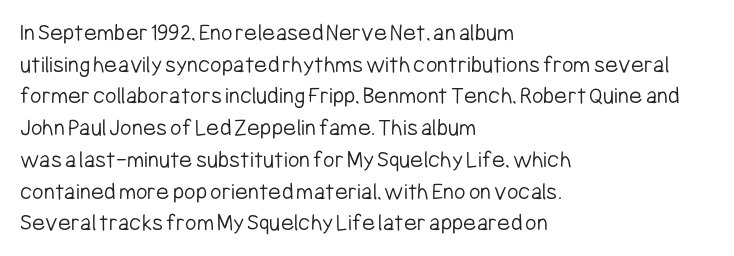
{"italic": "no", "bold": "no", "underline": "no", "align": "left", "line_spacing": "normal", "line_spacing_ratio": 1.27, "letter_spacing": "normal", "letter_spacing_em": 0.0, "glyph_px": 25}
